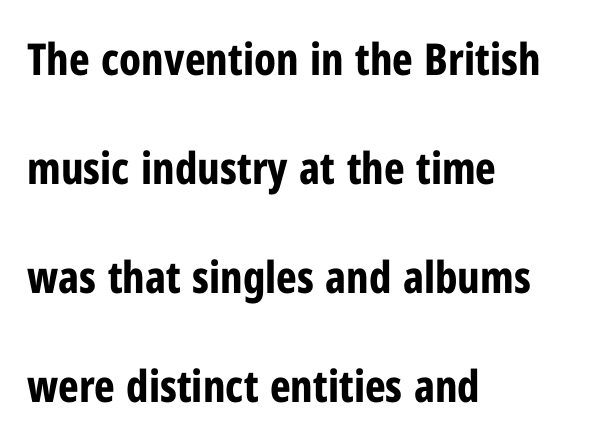
The image shows 44 px bold, condensed sans-serif type, upright; set left-aligned, loose line spacing (2.48x), normal letter spacing, not underlined; low stroke contrast and a medium x-height.
